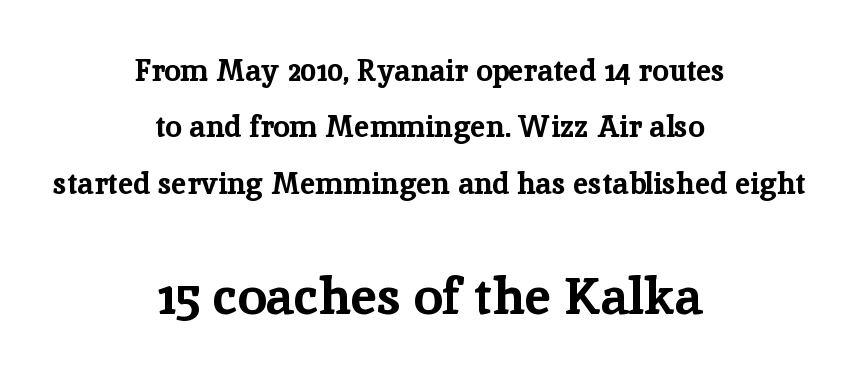
Q: Is the text bold? A: Yes.
Q: Is the text italic (slanted)? A: No, it is upright.
Q: Is the typeface a serif or a sans-serif typeface? A: Serif.
Q: Is the text underlined? A: No.
Q: How is the paragraph aligned? A: Centered.
Q: Is the spacing between letters normal or unusually wide? A: Normal.
Q: Which block of text is set in a larger size, the first (top) or the second (bottom)? A: The second (bottom) one.
Q: Width (condensed, normal, or wide)? A: Normal.
Q: Stroke contrast? A: Low.
Q: x-height? A: Medium.
Q: Monospaced? A: No.
